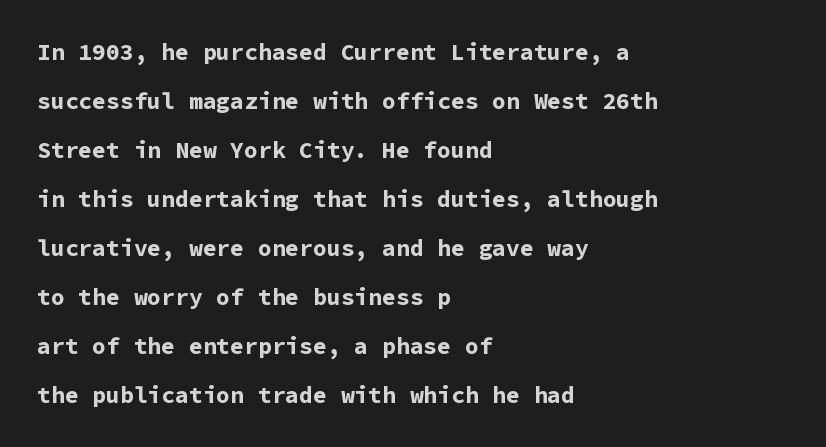
Q: Is the text bold? A: Yes.
Q: Is the text italic (slanted)? A: No, it is upright.
Q: Is the text underlined? A: No.
Q: How is the paragraph aligned? A: Left-aligned.
Q: Is the spacing between letters normal or unusually wide? A: Normal.
Q: Is the spacing between lines tight, normal or loose? A: Loose.
